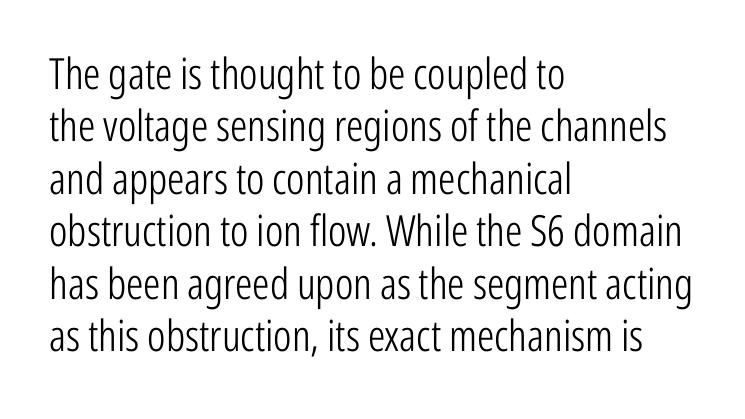
Note the varied advance widths — an 'i' is clearly narrower than an 'm'. The space directly below the letters is spotless. Short note: letters normally spaced. Short and long lines alike share a common starting point at left. Stems and bowls with no extra thickness — not bold.
